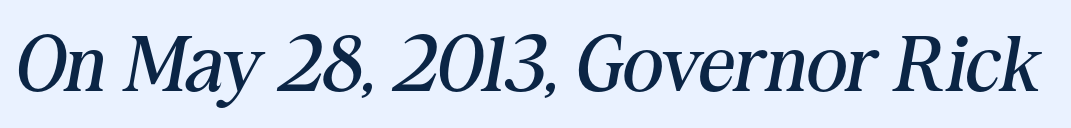
Look at the bottom of the vertical strokes: they flare into serifs here. This rendering features lettering with no underline. Varying glyph widths throughout — classic text-font behaviour. Unbolded letterforms with no extra heft.
